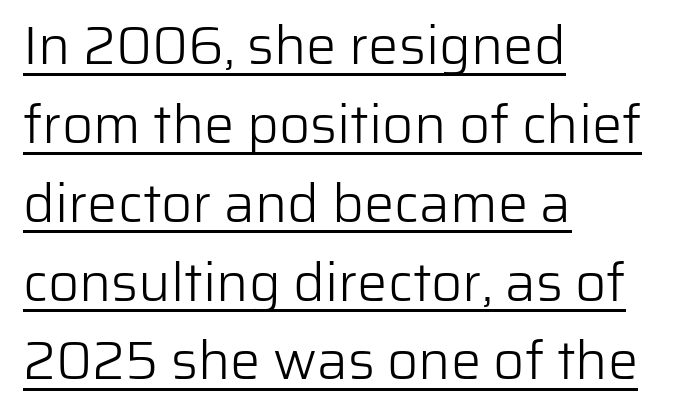
The face used here is a sans, in the tradition of grotesques and geometrics. The rows are spaced the way most documents space them. Quick note: underline on. The letters advance in unequal steps, a hallmark of proportional type. The letters sit at their default tracking, neither squeezed nor spread.
